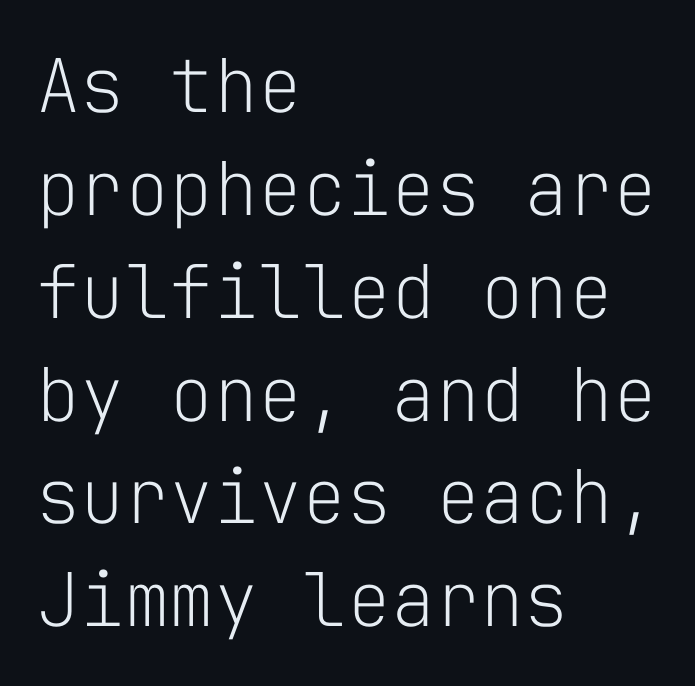
{"serif": "no", "italic": "no", "bold": "no", "weight": "light", "width": "normal", "stroke_contrast": "low", "x_height": "medium", "monospaced": "yes", "underline": "no", "align": "left", "line_spacing": "normal", "line_spacing_ratio": 1.39, "letter_spacing": "normal", "letter_spacing_em": 0.0, "glyph_px": 74}
